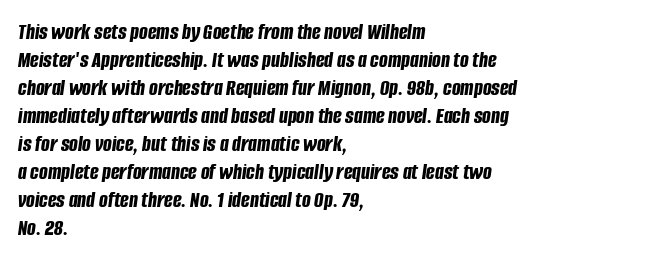
Just letters on the line, the space beneath them empty. Glyph-to-glyph distance matches everyday printed text. Quick note: italic. Stroke thickness is high; the sample reads as a true bold. The lines are quadded left.
